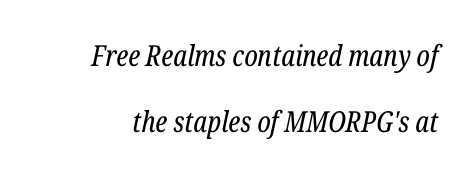
Stroke thickness stays within the range of a standard reading face or lighter. Interline gaps are noticeably wide in this sample. The characters display serif detailing at their extremities. Nobody touched the tracking dial on this one. The letters advance in unequal steps, a hallmark of proportional type.
